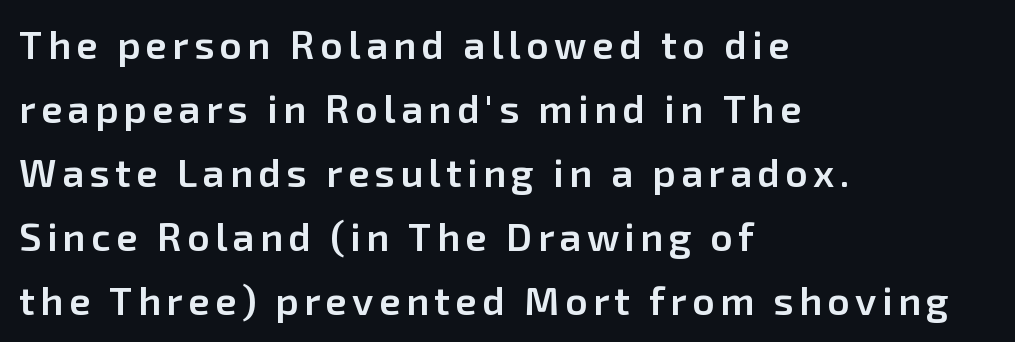
Q: Is the text bold? A: Semi-bold.
Q: Is the text italic (slanted)? A: No, it is upright.
Q: Is the typeface a serif or a sans-serif typeface? A: Sans-serif.
Q: Is the text underlined? A: No.
Q: How is the paragraph aligned? A: Left-aligned.
Q: Is the spacing between lines tight, normal or loose? A: Normal.
Q: Width (condensed, normal, or wide)? A: Normal.
Q: Stroke contrast? A: Low.
Q: x-height? A: Medium.
Q: Monospaced? A: No.
